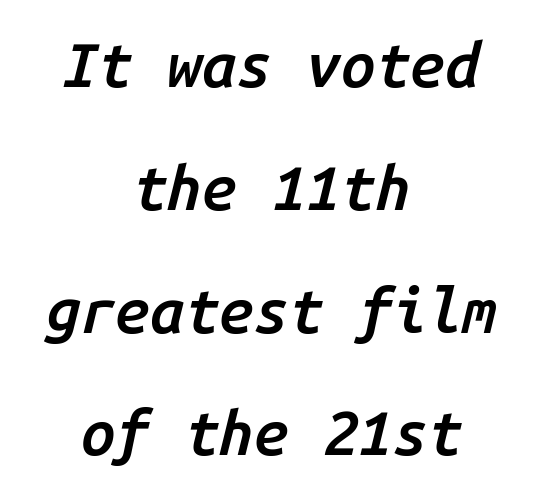
The lines are quadded center. The space directly below the letters is spotless. Each letter, wide or thin by design, is forced into the same width here. Set as a demibold, roughly 600 on the weight scale. In terms of leading, this rendering errs on the spacious side.
